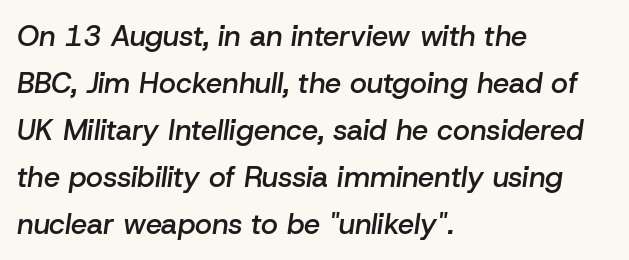
Tracking here is standard; glyphs follow each other at the usual distance. Short and long lines alike share a common starting point at left. Bold? Not quite — semibold, heavier than regular but stopping short. The typography opts for an oblique posture over an upright one. Think of a printed novel: that variable character pitch is what you see here.
